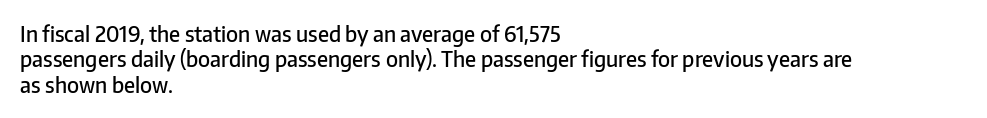
Q: Is the text bold? A: Semi-bold.
Q: Is the text italic (slanted)? A: No, it is upright.
Q: Is the text underlined? A: No.
Q: How is the paragraph aligned? A: Left-aligned.
Q: Is the spacing between letters normal or unusually wide? A: Normal.
